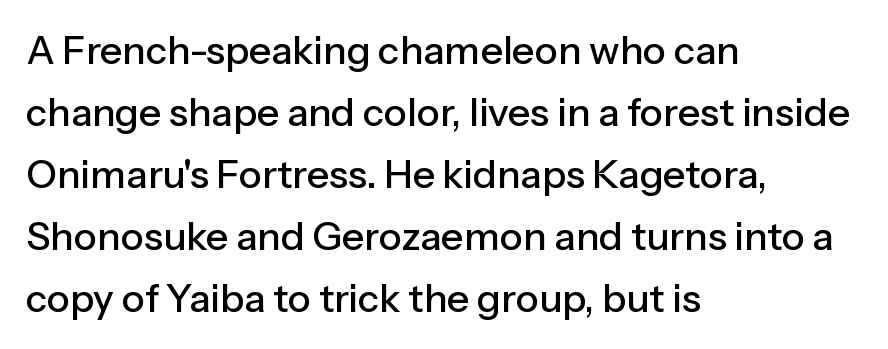
The gaps between neighbouring characters are ordinary and unremarkable. The lines in this sample share a left origin and differ only in where they stop. You could not count columns in this text — the font is proportionally spaced. The space between consecutive lines is moderate. Descenders are the only things crossing below the line. The lettering holds an erect, upright posture throughout.
